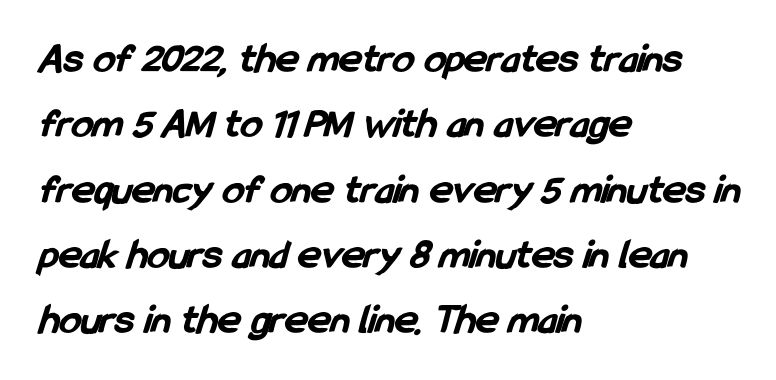
Honestly, the row spacing looks completely unremarkable. Typographic density is high because the face is bold. Characters follow at the spacing the type designer built in. A typesetter would call this proportional, since set widths differ per character. A student would call this left alignment; a typographer would say flush left, rag right.
